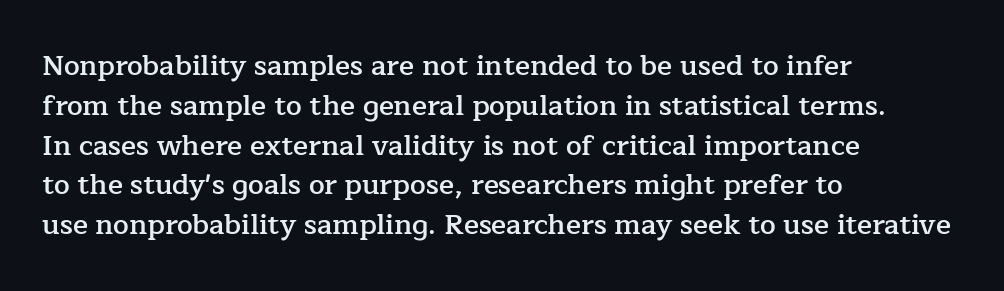
Decoration check: the copy has no underline. In CSS terms this would be text-align: left. Slightly chunky letters — semibold, I'd say, not full bold. Evenly set lines give the paragraph a standard silhouette.
